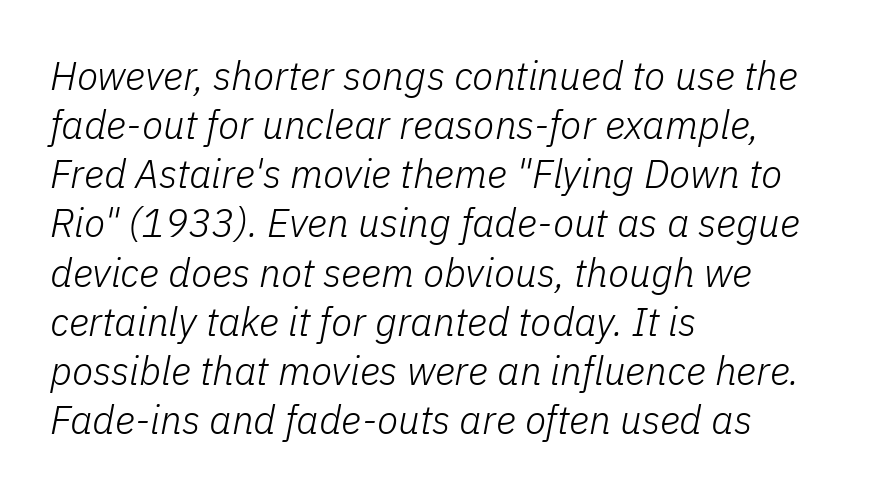
Spacing between characters is what you'd get straight out of the box. Character widths vary here, with narrow letters taking less room than wide ones. Honestly, the row spacing looks completely unremarkable. It's the slanting kind of type. Just letters on the line, the space beneath them empty. The weight would be labelled regular, book, light, or lighter still.
